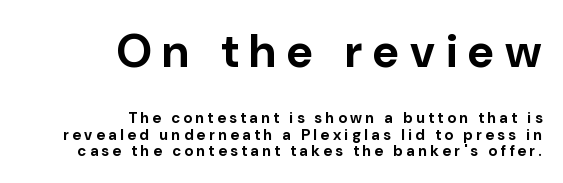
Q: Is the text bold? A: Yes.
Q: Is the text italic (slanted)? A: No, it is upright.
Q: Is the typeface a serif or a sans-serif typeface? A: Sans-serif.
Q: Is the text underlined? A: No.
Q: How is the paragraph aligned? A: Right-aligned.
Q: Is the spacing between letters normal or unusually wide? A: Unusually wide.
Q: Is the spacing between lines tight, normal or loose? A: Tight.
Q: Which block of text is set in a larger size, the first (top) or the second (bottom)? A: The first (top) one.
Q: Width (condensed, normal, or wide)? A: Normal.
Q: Stroke contrast? A: Low.
Q: x-height? A: Medium.
Q: Monospaced? A: No.
